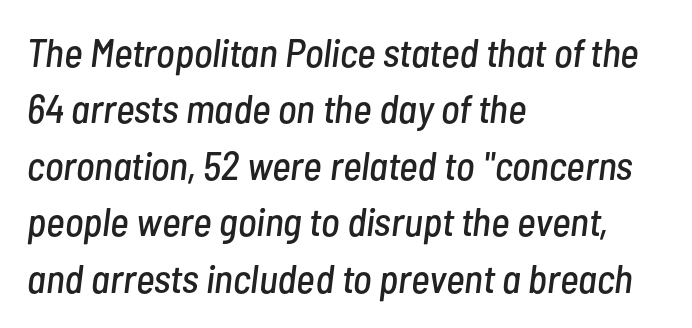
Q: Is the text italic (slanted)? A: Yes, it leans right by about 7 degrees.
Q: Is the text underlined? A: No.
Q: How is the paragraph aligned? A: Left-aligned.
Q: Is the spacing between letters normal or unusually wide? A: Normal.
Q: Is the spacing between lines tight, normal or loose? A: Normal.
Q: Width (condensed, normal, or wide)? A: Condensed.
Q: Stroke contrast? A: Low.
Q: x-height? A: Medium.
Q: Monospaced? A: No.
